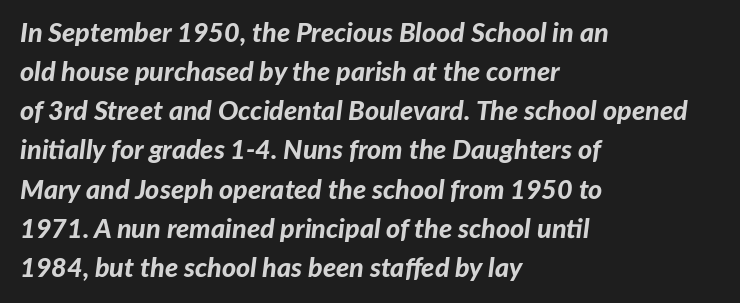
{"italic": "yes", "lean": "right", "slant_degrees": 7, "bold": "yes", "underline": "no", "align": "left", "line_spacing": "normal", "line_spacing_ratio": 1.45, "letter_spacing": "normal", "letter_spacing_em": 0.0, "glyph_px": 27}
